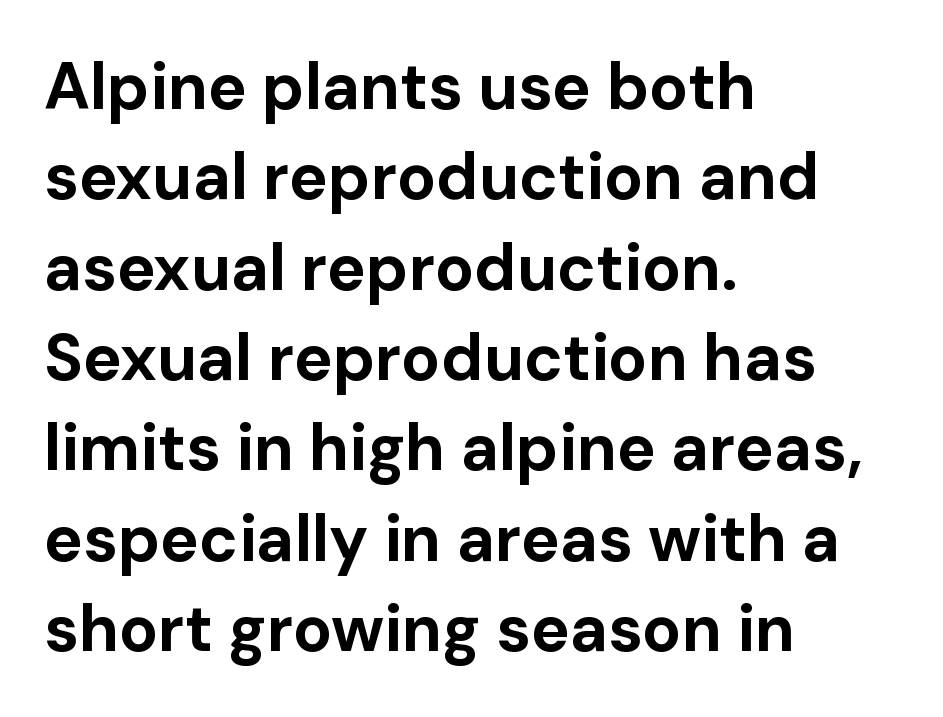
The image shows 65 px bold sans-serif type, upright; set left-aligned, normal line spacing (1.39x), normal letter spacing, not underlined; low stroke contrast and a medium x-height.
